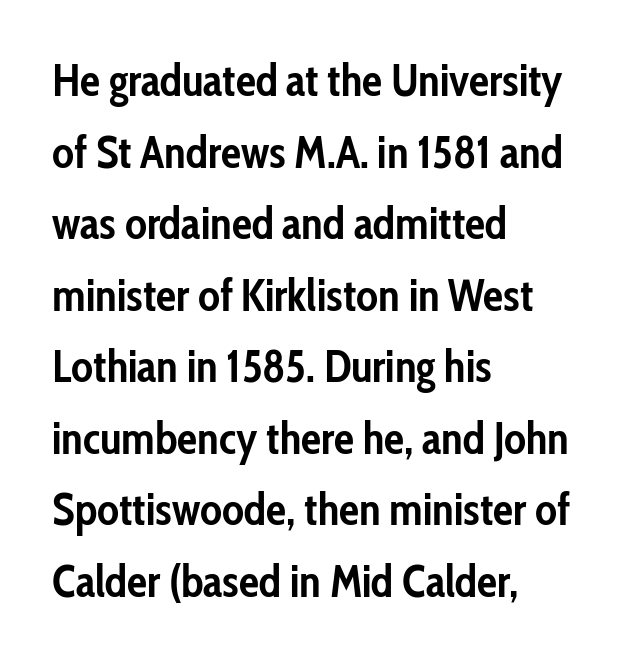
Notice how the stems are strictly vertical — no italics here. Students, observe: this is what conventionally led text looks like. The compositor pushed each line to the left boundary. What weight is shown? A full bold with thick strokes. These lines keep a tight, regular rhythm from letter to letter. The text was rendered using a sans face with plain stroke endings.
